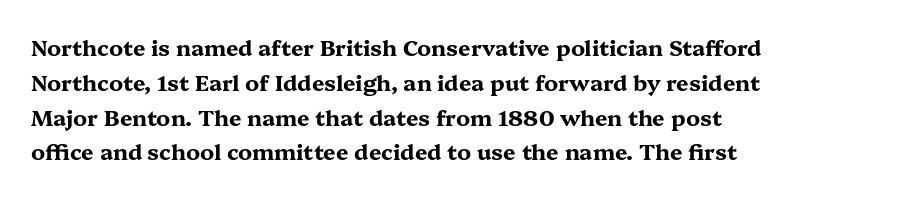
The image shows 22 px bold type, upright; set left-aligned, normal line spacing (1.58x), normal letter spacing, not underlined.
